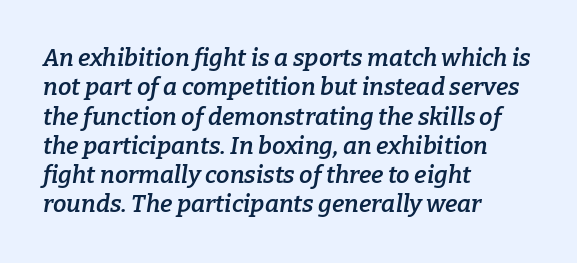
Notice how the stems are inclined rather than vertical — that's the hallmark of italics. Every row of glyphs begins at an identical x-position on the left. What stands out about the letter spacing? Nothing — it is the standard amount. Glance below the letters and you will spot only blank space.
